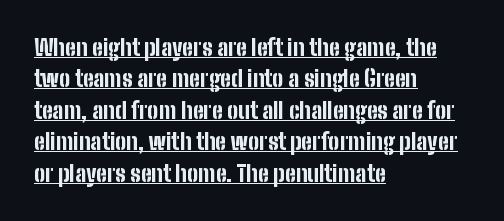
Q: Is the text bold? A: Yes.
Q: Is the text italic (slanted)? A: No, it is upright.
Q: Is the text underlined? A: Yes.
Q: How is the paragraph aligned? A: Left-aligned.
Q: Is the spacing between letters normal or unusually wide? A: Normal.
Q: Is the spacing between lines tight, normal or loose? A: Normal.
